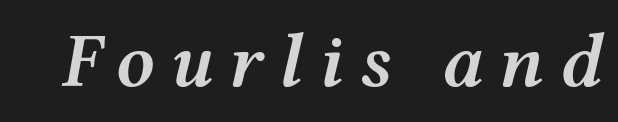
{"italic": "yes", "lean": "right", "slant_degrees": 12, "bold": "semi", "weight": "semibold", "width": "wide", "stroke_contrast": "medium", "x_height": "medium", "monospaced": "no", "underline": "no", "letter_spacing": "wide", "letter_spacing_em": 0.2, "glyph_px": 77}
